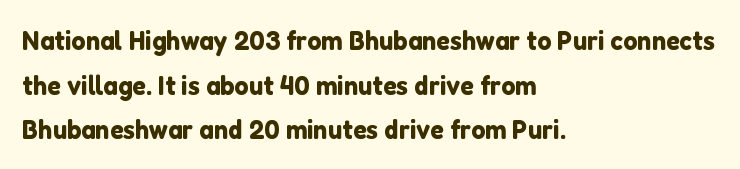
The image shows 28 px sans-serif type, upright; set left-aligned, normal line spacing (1.59x), normal letter spacing, not underlined; low stroke contrast and a medium x-height.
